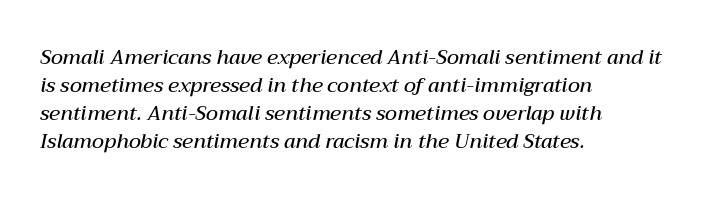
All the whitespace from short lines collects on the right. Compared with typical body copy, the letter spacing here is the same. Has an underline been added? It has not. Reading down the column, the eye jumps a familiar distance to each next line. Bold? Not quite — semibold, heavier than regular but stopping short. The passage shown leans; its letterforms are oblique.
